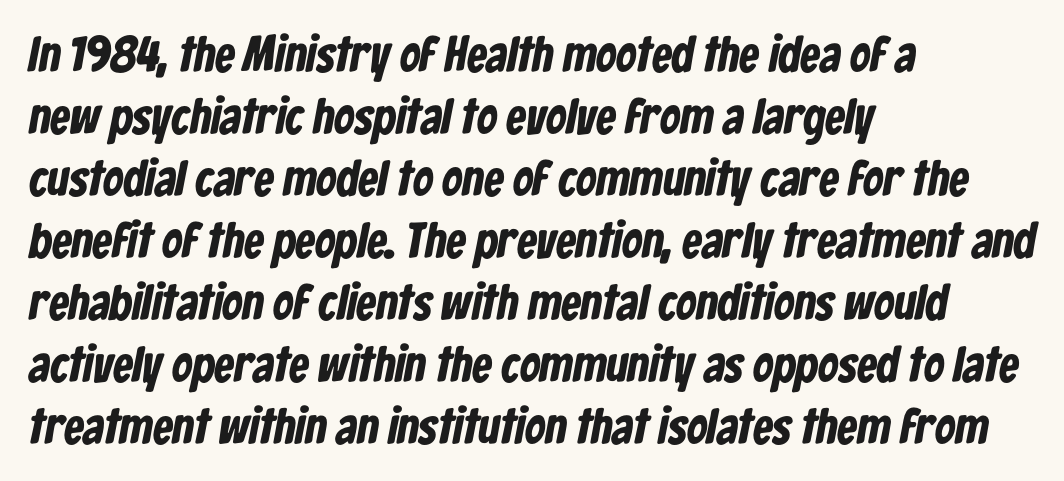
The image shows 50 px bold, condensed sans-serif type; set left-aligned, line spacing 1.24x, normal letter spacing, not underlined; low stroke contrast and a medium x-height.
